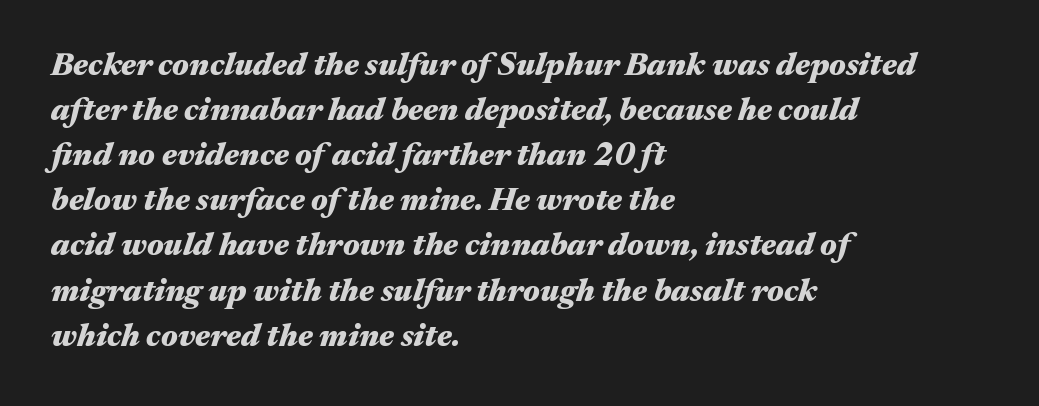
The passage shown has conventional tracking throughout. The glyphs look as if they've been sheared to an angle. You could not count columns in this text — the font is proportionally spaced. Descenders are the only things crossing below the line.
